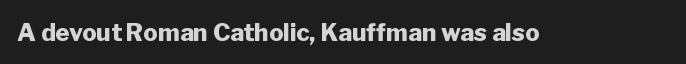
The image shows 24 px bold type, upright; set normal letter spacing, not underlined.
